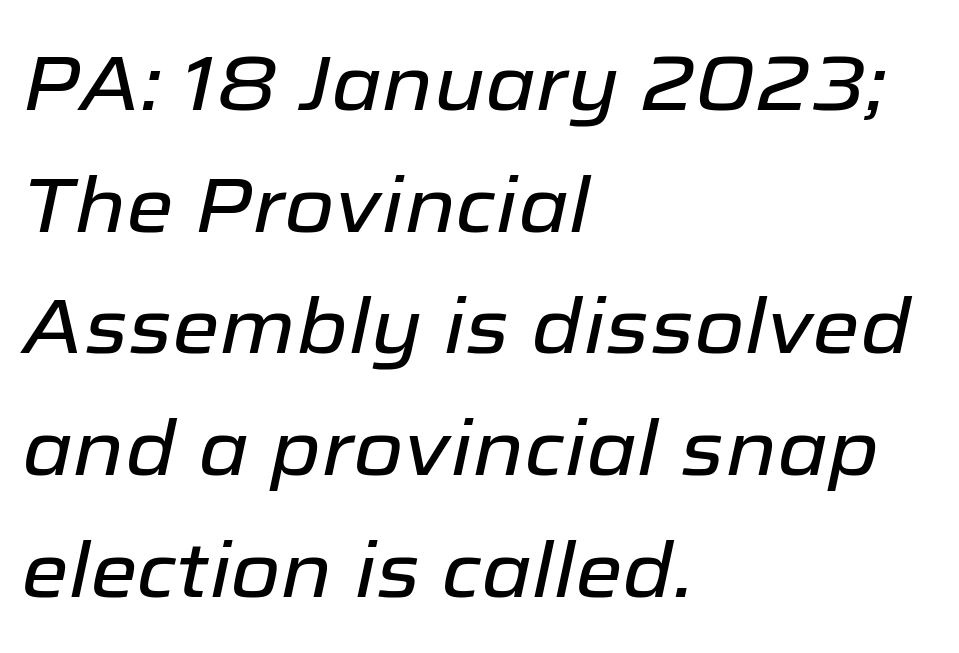
The image shows 77 px text type, italic (leaning right); set left-aligned, normal line spacing (1.58x), normal letter spacing, not underlined; low stroke contrast and a medium x-height.
